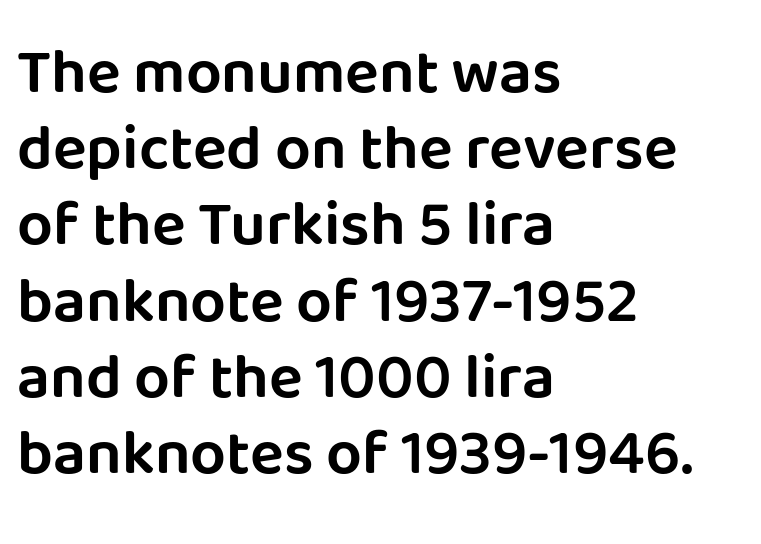
Q: Is the text italic (slanted)? A: No, it is upright.
Q: Is the typeface a serif or a sans-serif typeface? A: Sans-serif.
Q: Is the text underlined? A: No.
Q: How is the paragraph aligned? A: Left-aligned.
Q: Is the spacing between letters normal or unusually wide? A: Normal.
Q: Width (condensed, normal, or wide)? A: Normal.
Q: Stroke contrast? A: Low.
Q: x-height? A: Large.
Q: Monospaced? A: No.
